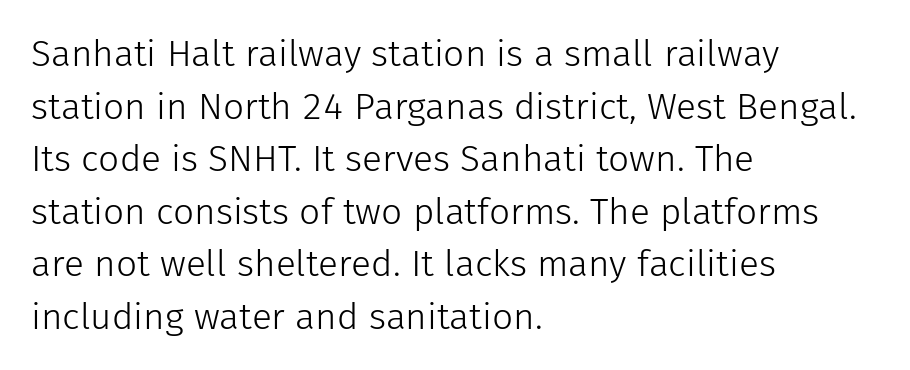
{"serif": "no", "italic": "no", "bold": "no", "weight": "light", "width": "normal", "stroke_contrast": "low", "x_height": "medium", "monospaced": "no", "underline": "no", "align": "left", "line_spacing": "normal", "line_spacing_ratio": 1.42, "letter_spacing": "normal", "letter_spacing_em": 0.0, "glyph_px": 37}
